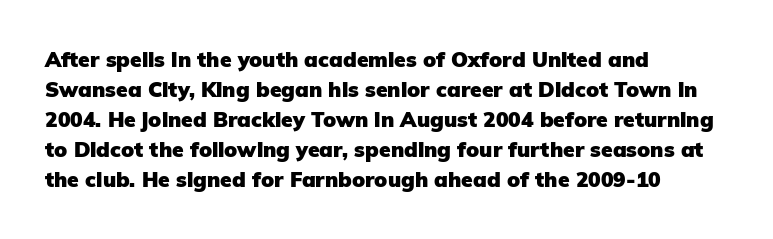
Q: Is the text bold? A: Yes.
Q: Is the text italic (slanted)? A: No, it is upright.
Q: Is the text underlined? A: No.
Q: How is the paragraph aligned? A: Left-aligned.
Q: Is the spacing between letters normal or unusually wide? A: Normal.
Q: Is the spacing between lines tight, normal or loose? A: Normal.
